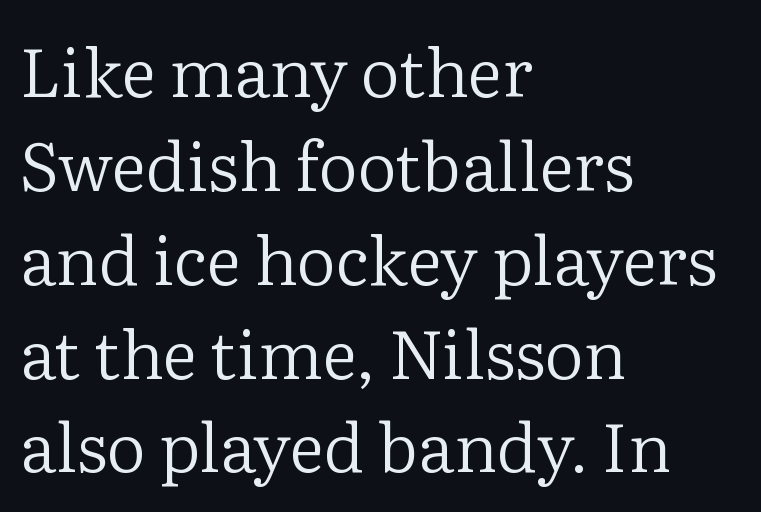
{"serif": "yes", "italic": "no", "bold": "no", "weight": "regular", "width": "normal", "stroke_contrast": "low", "x_height": "medium", "monospaced": "no", "underline": "no", "align": "left", "line_spacing": "normal", "line_spacing_ratio": 1.38, "letter_spacing": "normal", "letter_spacing_em": 0.0, "glyph_px": 68}
